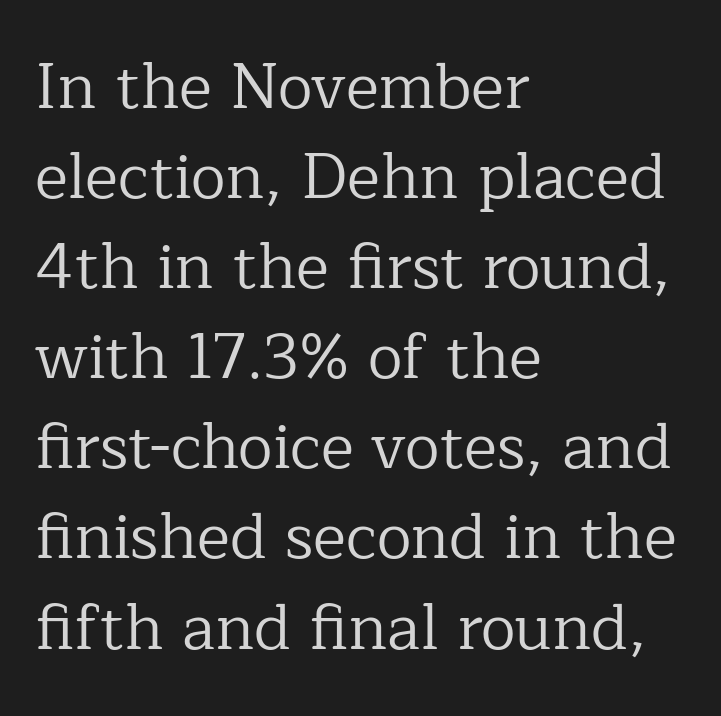
The image shows 63 px regular-weight serif type, upright; set left-aligned, normal line spacing (1.43x), normal letter spacing, not underlined; low stroke contrast and a medium x-height.
